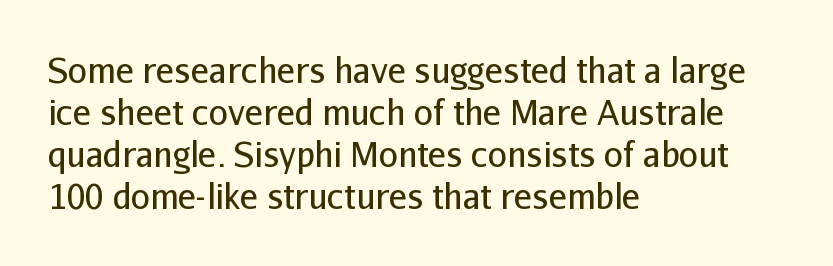
Q: Is the text bold? A: No.
Q: Is the text italic (slanted)? A: No, it is upright.
Q: Is the typeface a serif or a sans-serif typeface? A: Sans-serif.
Q: Is the text underlined? A: No.
Q: How is the paragraph aligned? A: Left-aligned.
Q: Is the spacing between letters normal or unusually wide? A: Normal.
Q: Width (condensed, normal, or wide)? A: Normal.
Q: Stroke contrast? A: Low.
Q: x-height? A: Medium.
Q: Monospaced? A: No.
